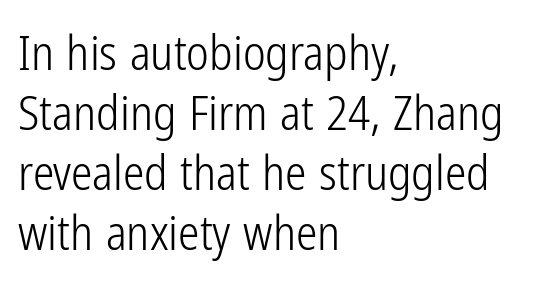
{"serif": "no", "italic": "no", "bold": "no", "weight": "light", "width": "condensed", "stroke_contrast": "low", "x_height": "medium", "monospaced": "no", "underline": "no", "align": "left", "line_spacing": "normal", "line_spacing_ratio": 1.25, "letter_spacing": "normal", "letter_spacing_em": 0.0, "glyph_px": 48}
